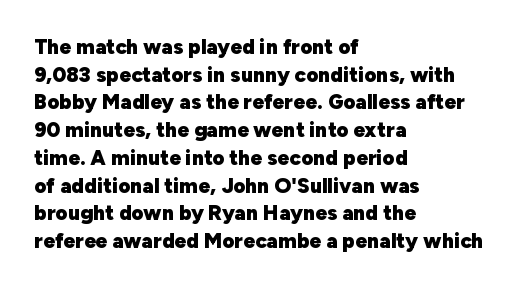
Q: Is the text bold? A: Yes.
Q: Is the text italic (slanted)? A: No, it is upright.
Q: Is the text underlined? A: No.
Q: How is the paragraph aligned? A: Left-aligned.
Q: Is the spacing between letters normal or unusually wide? A: Normal.
Q: Is the spacing between lines tight, normal or loose? A: Normal.
